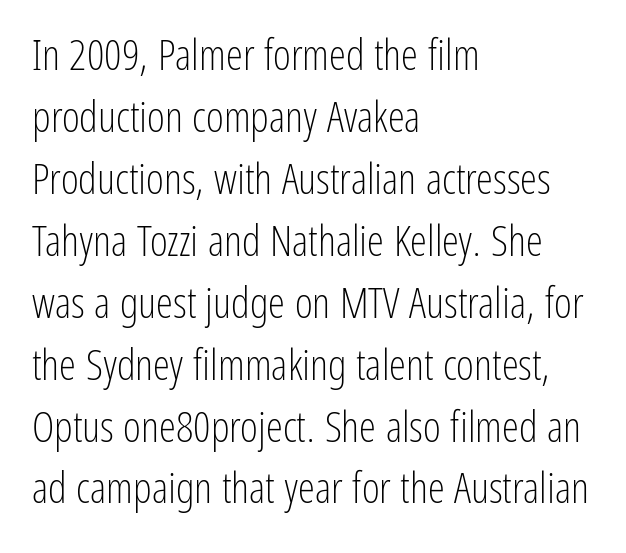
{"serif": "no", "italic": "no", "bold": "no", "weight": "light", "width": "condensed", "stroke_contrast": "low", "x_height": "medium", "monospaced": "no", "underline": "no", "align": "left", "line_spacing": "normal", "line_spacing_ratio": 1.44, "letter_spacing": "normal", "letter_spacing_em": 0.0, "glyph_px": 43}
